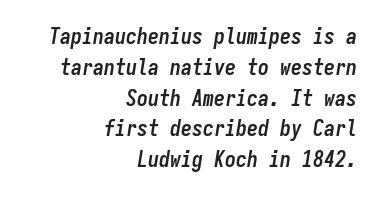
Q: Is the text bold? A: Yes.
Q: Is the text italic (slanted)? A: Yes, it leans right by about 9 degrees.
Q: Is the text underlined? A: No.
Q: How is the paragraph aligned? A: Right-aligned.
Q: Is the spacing between letters normal or unusually wide? A: Normal.
Q: Is the spacing between lines tight, normal or loose? A: Normal.
